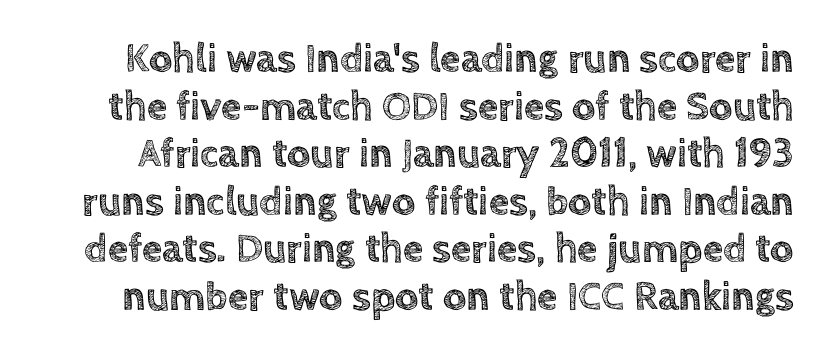
Q: Is the text italic (slanted)? A: No, it is upright.
Q: Is the text underlined? A: No.
Q: Is the spacing between letters normal or unusually wide? A: Normal.
Q: Width (condensed, normal, or wide)? A: Normal.
Q: x-height? A: Large.
Q: Monospaced? A: No.
